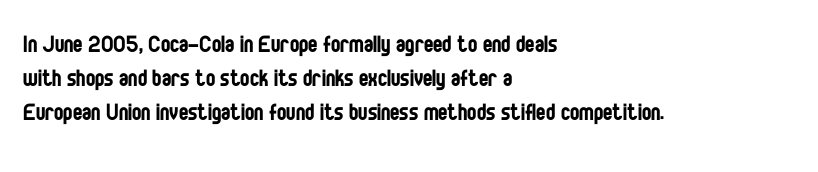
{"serif": "no", "italic": "no", "bold": "no", "weight": "regular", "width": "condensed", "stroke_contrast": "low", "x_height": "large", "monospaced": "no", "underline": "no", "align": "left", "line_spacing_ratio": 1.21, "letter_spacing": "normal", "letter_spacing_em": 0.0, "glyph_px": 28}
